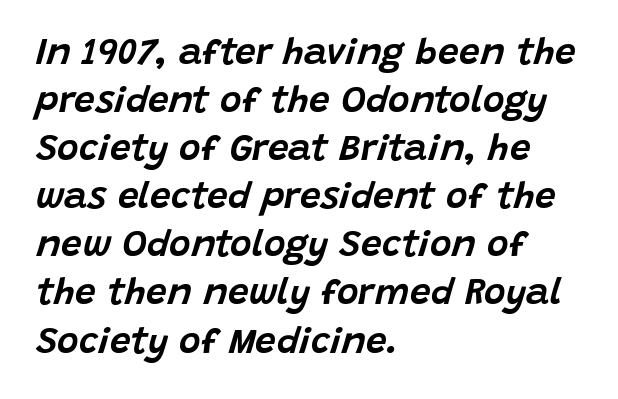
Only glyphs here, with clear space below each row. Varying glyph widths throughout — classic text-font behaviour. The horizontal fit of the characters is conventional and even. Looking at the ascenders, they clearly lean. These lines stack with their left ends in a neat column. Interline gaps are of average width in this sample.
